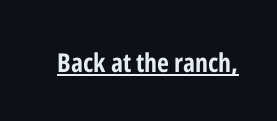
Q: Is the text bold? A: Yes.
Q: Is the text italic (slanted)? A: No, it is upright.
Q: Is the text underlined? A: Yes.
Q: Is the spacing between letters normal or unusually wide? A: Normal.
